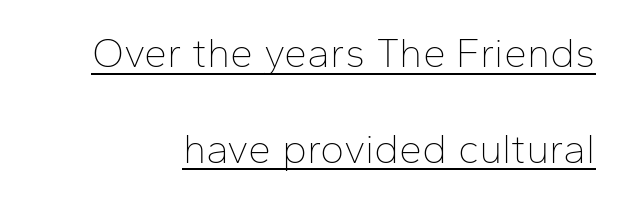
Q: Is the text bold? A: No.
Q: Is the text italic (slanted)? A: No, it is upright.
Q: Is the typeface a serif or a sans-serif typeface? A: Sans-serif.
Q: Is the text underlined? A: Yes.
Q: How is the paragraph aligned? A: Right-aligned.
Q: Is the spacing between letters normal or unusually wide? A: Normal.
Q: Is the spacing between lines tight, normal or loose? A: Loose.
Q: Width (condensed, normal, or wide)? A: Normal.
Q: Stroke contrast? A: Low.
Q: x-height? A: Medium.
Q: Monospaced? A: No.
